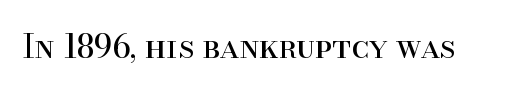
Q: Is the text bold? A: No.
Q: Is the text italic (slanted)? A: No, it is upright.
Q: Is the typeface a serif or a sans-serif typeface? A: Serif.
Q: Is the text underlined? A: No.
Q: Is the spacing between letters normal or unusually wide? A: Normal.
Q: Width (condensed, normal, or wide)? A: Normal.
Q: Stroke contrast? A: High.
Q: x-height? A: Small.
Q: Monospaced? A: No.
